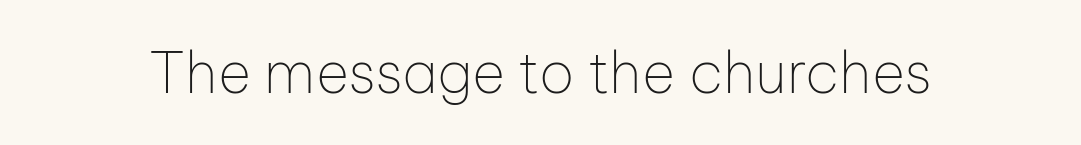
The image shows 57 px thin sans-serif type, upright; set normal letter spacing, not underlined; low stroke contrast and a medium x-height.
